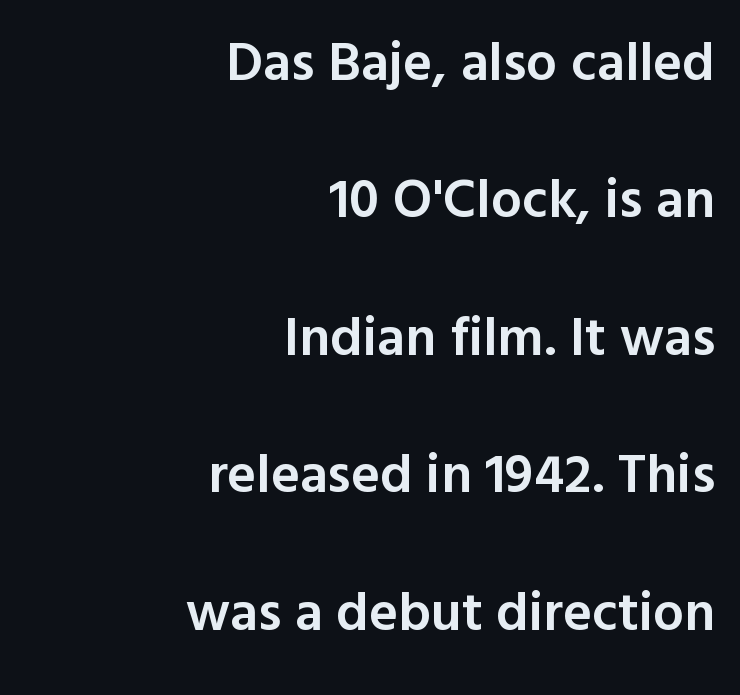
The image shows 55 px semibold sans-serif type, upright; set right-aligned, loose line spacing (2.5x), normal letter spacing, not underlined; a medium x-height.
